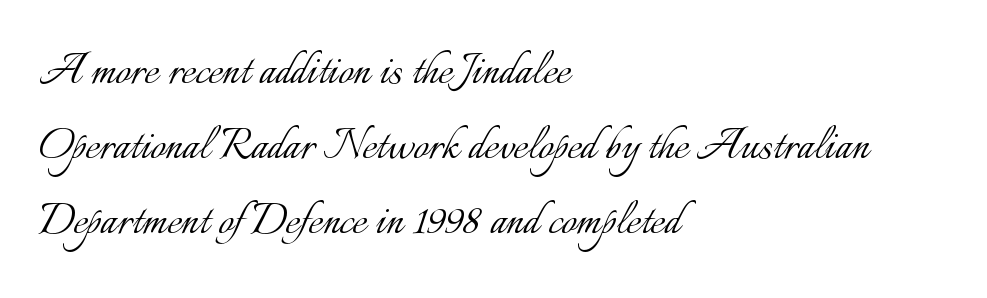
The image shows 54 px light type; set left-aligned, normal line spacing (1.39x), normal letter spacing, not underlined; low stroke contrast and a small x-height.
